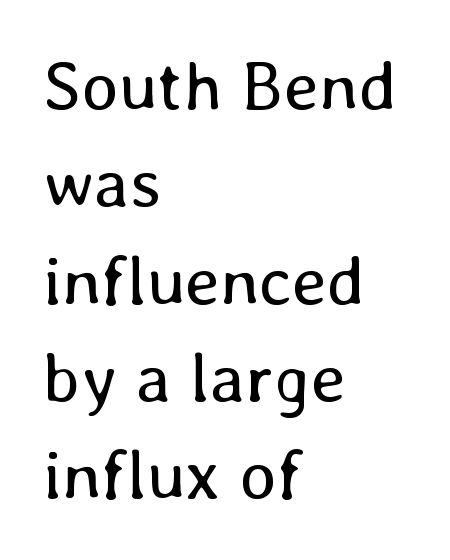
The image shows 70 px regular-weight type, upright; set left-aligned, normal line spacing (1.39x), normal letter spacing, not underlined; low stroke contrast and a medium x-height.
